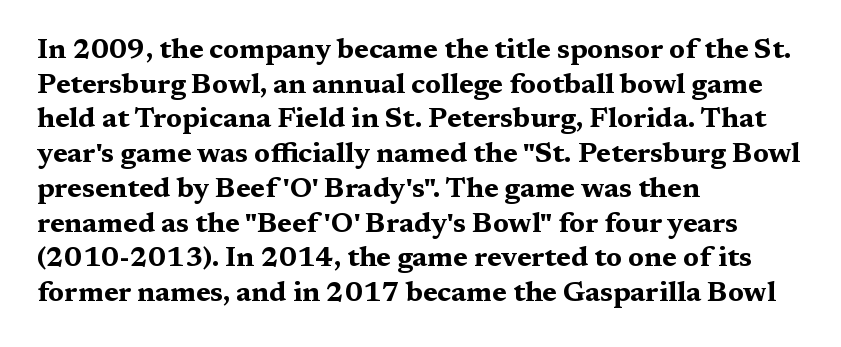
Q: Is the text bold? A: Yes.
Q: Is the text italic (slanted)? A: No, it is upright.
Q: Is the typeface a serif or a sans-serif typeface? A: Serif.
Q: Is the text underlined? A: No.
Q: How is the paragraph aligned? A: Left-aligned.
Q: Is the spacing between letters normal or unusually wide? A: Normal.
Q: Width (condensed, normal, or wide)? A: Wide.
Q: Stroke contrast? A: Medium.
Q: x-height? A: Medium.
Q: Monospaced? A: No.
